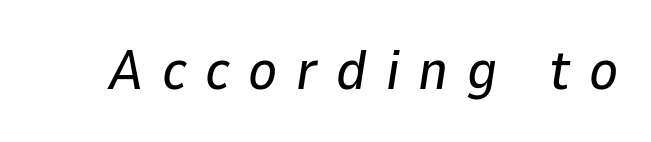
The image shows 55 px text type, italic (leaning right); set unusually wide letter spacing (+0.34 em), not underlined; low stroke contrast and a medium x-height.
